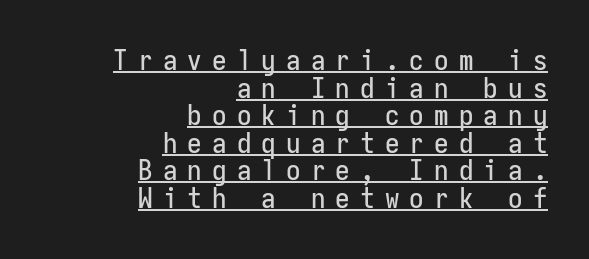
The image shows 29 px condensed sans-serif type, upright, monospaced; set right-aligned, tight line spacing (0.95x), unusually wide letter spacing (+0.35 em), underlined; low stroke contrast and a medium x-height.
